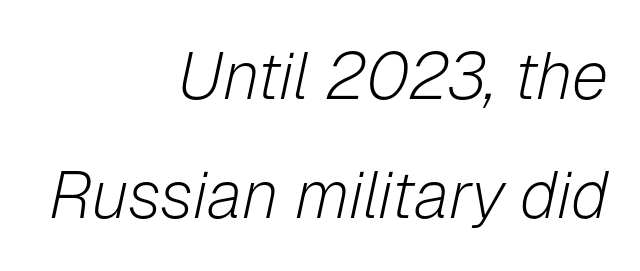
{"italic": "yes", "lean": "right", "slant_degrees": 12, "bold": "no", "weight": "light", "width": "normal", "stroke_contrast": "low", "x_height": "medium", "monospaced": "no", "underline": "no", "align": "right", "line_spacing_ratio": 1.81, "letter_spacing": "normal", "letter_spacing_em": 0.0, "glyph_px": 66}
